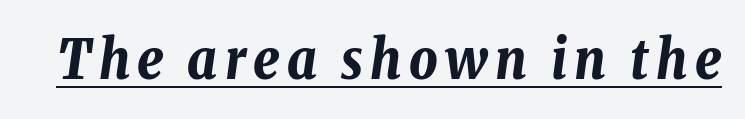
Q: Is the text bold? A: Yes.
Q: Is the text italic (slanted)? A: Yes, it leans right by about 8 degrees.
Q: Is the text underlined? A: Yes.
Q: Width (condensed, normal, or wide)? A: Condensed.
Q: Stroke contrast? A: Low.
Q: x-height? A: Medium.
Q: Monospaced? A: No.
